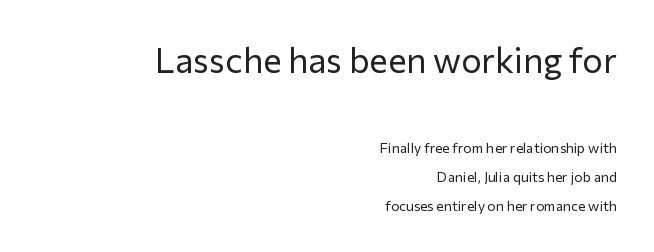
The image shows 35 px regular-weight sans-serif type, upright; set right-aligned, loose line spacing (2.08x), normal letter spacing, not underlined; the first (top) block is 2.5x larger; low stroke contrast and a medium x-height.
